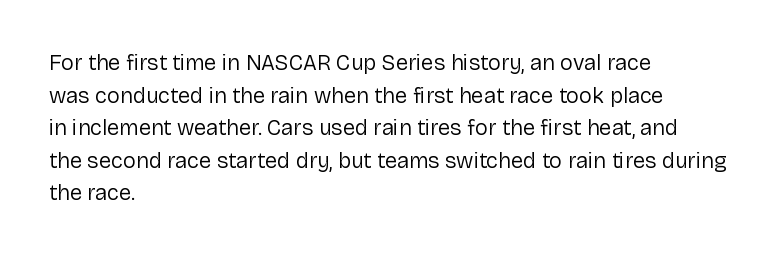
Q: Is the text bold? A: No.
Q: Is the text italic (slanted)? A: No, it is upright.
Q: Is the text underlined? A: No.
Q: How is the paragraph aligned? A: Left-aligned.
Q: Is the spacing between letters normal or unusually wide? A: Normal.
Q: Is the spacing between lines tight, normal or loose? A: Normal.
